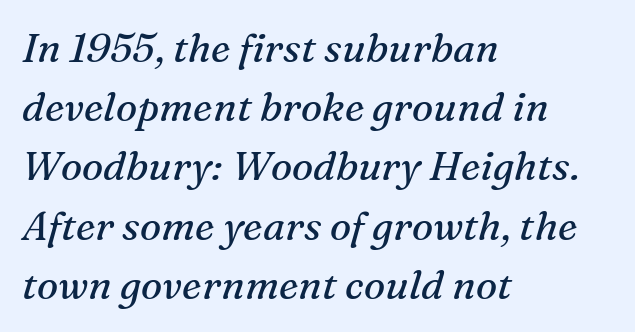
Is the type heavy? It reads as light-to-regular instead. A serif font was chosen for this passage. Character widths vary here, with narrow letters taking less room than wide ones. This rendering uses left alignment, leaving the right contour irregular. Default kerning and tracking; the words read as compact shapes.
